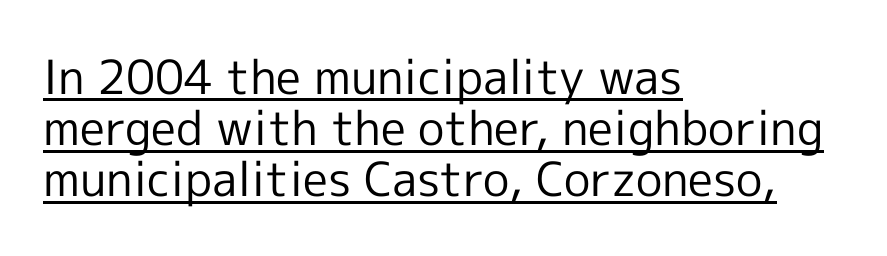
{"serif": "no", "italic": "no", "bold": "no", "weight": "regular", "width": "normal", "x_height": "medium", "monospaced": "no", "underline": "yes", "align": "left", "line_spacing": "tight", "line_spacing_ratio": 1.09, "letter_spacing": "normal", "letter_spacing_em": 0.0, "glyph_px": 47}
